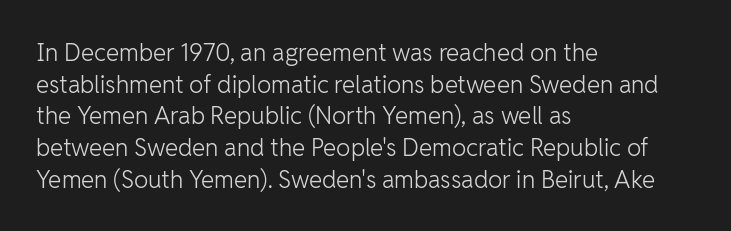
{"italic": "no", "bold": "no", "underline": "no", "align": "left", "line_spacing": "normal", "line_spacing_ratio": 1.32, "letter_spacing": "normal", "letter_spacing_em": 0.0, "glyph_px": 24}
